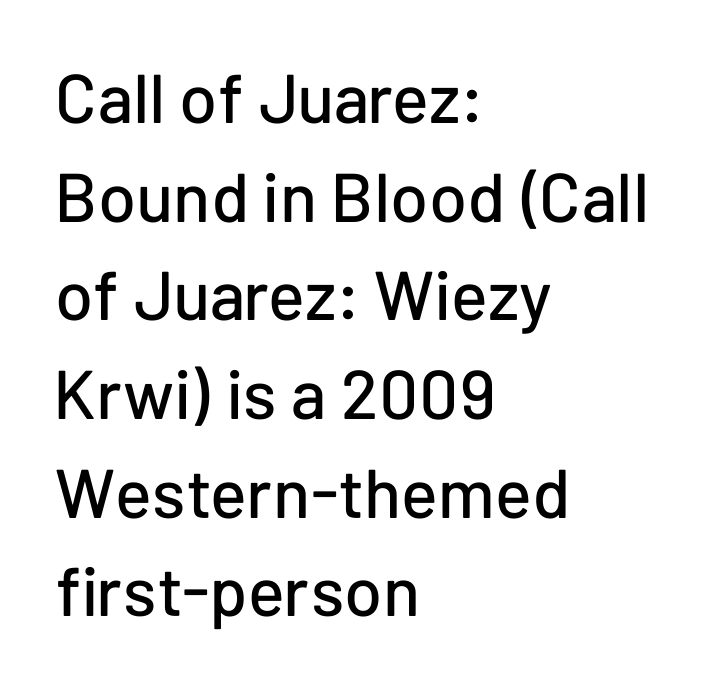
The typography opts for an upright posture over an oblique one. Line beginnings align vertically; line endings do not. Is this a fixed-width face? No — the glyphs have proportional, varying widths. Summary of vertical rhythm: regular, with standard interline spacing. Observe the ordinary spacing: letters are neighbours, not strangers.
